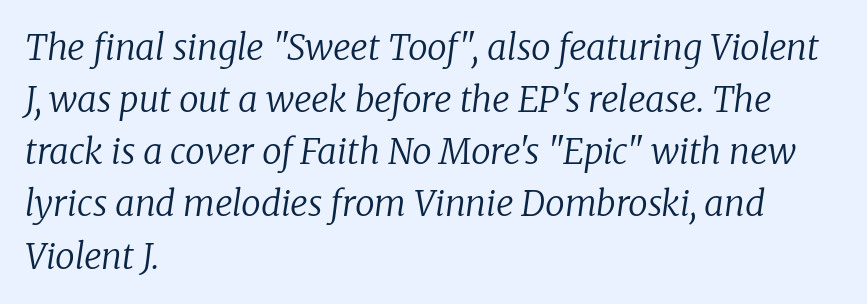
{"serif": "yes", "italic": "yes", "lean": "right", "slant_degrees": 8, "bold": "no", "weight": "regular", "width": "normal", "stroke_contrast": "low", "x_height": "medium", "monospaced": "no", "underline": "no", "align": "left", "line_spacing": "normal", "line_spacing_ratio": 1.49, "letter_spacing": "normal", "letter_spacing_em": 0.0, "glyph_px": 35}
